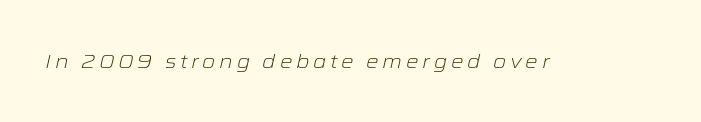
The image shows 20 px text type, italic (leaning right); set not underlined.
